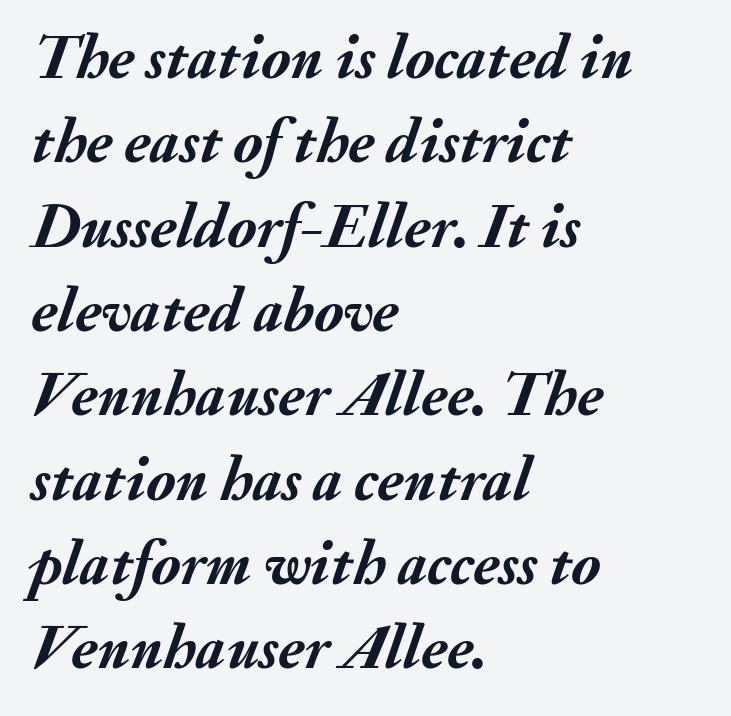
The image shows 62 px semibold type, italic (leaning right); set left-aligned, normal line spacing (1.36x), normal letter spacing, not underlined; medium stroke contrast and a small x-height.
